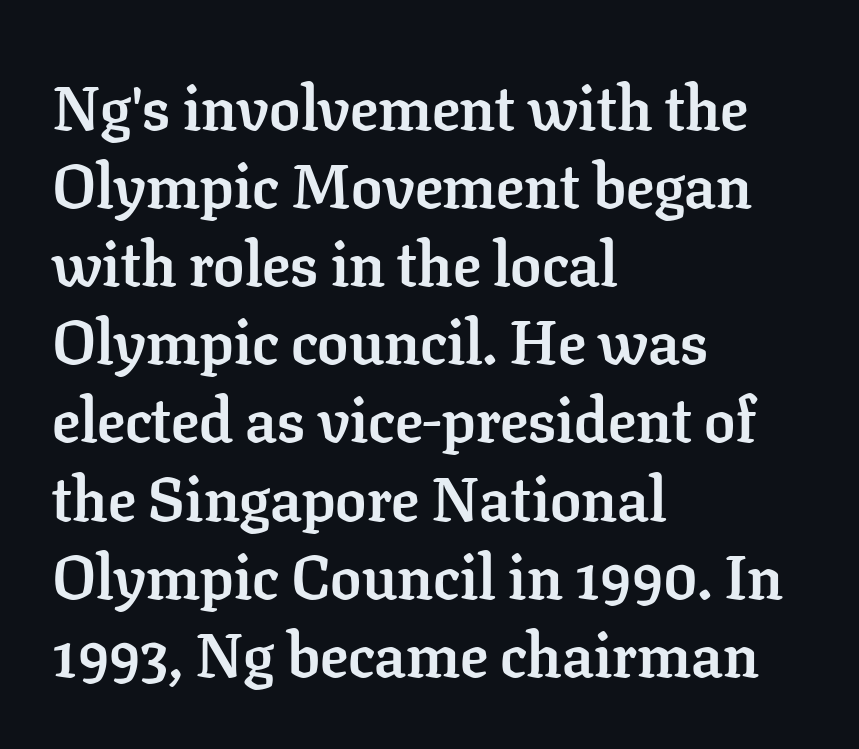
The image shows 62 px semibold serif type, upright; set left-aligned, normal line spacing (1.26x), normal letter spacing, not underlined; low stroke contrast and a medium x-height.
